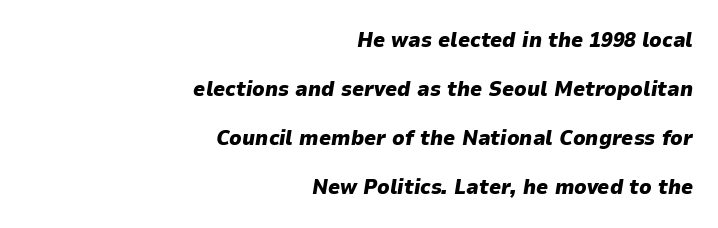
Heft: maximum for text — a bold. Visually the block forms a straight wall on the right and a jagged coastline on the left. The area under the type is left untouched. Reading down the column, the eye jumps a long way to each next line. The specimen reads as italic at a glance.
